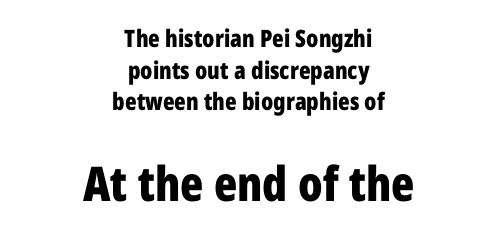
Notice how descenders clear the ascenders below comfortably — that's standard leading. Each word holds together tightly as a unit, with standard inter-letter gaps. Grotesque or geometric, the face here clearly has no serifs. Pretty heavy lettering here — definitely bold.
